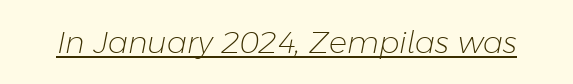
These characters rest on top of a visible drawn line. Spacing between characters is what you'd get straight out of the box. Stems and bowls with no extra thickness — not bold. These lines were composed using italics. The letters advance in unequal steps, a hallmark of proportional type.
